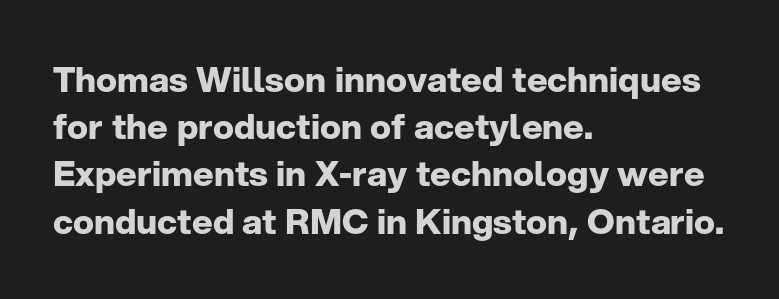
Q: Is the text bold? A: Yes.
Q: Is the text italic (slanted)? A: No, it is upright.
Q: Is the typeface a serif or a sans-serif typeface? A: Sans-serif.
Q: Is the text underlined? A: No.
Q: How is the paragraph aligned? A: Left-aligned.
Q: Is the spacing between letters normal or unusually wide? A: Normal.
Q: Is the spacing between lines tight, normal or loose? A: Normal.
Q: Width (condensed, normal, or wide)? A: Normal.
Q: Stroke contrast? A: Low.
Q: x-height? A: Medium.
Q: Monospaced? A: No.
